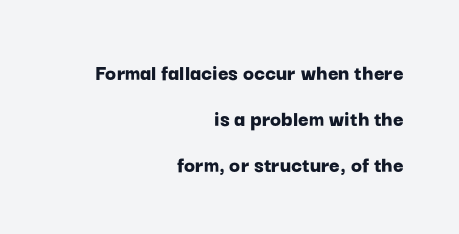
Q: Is the text bold? A: Yes.
Q: Is the text italic (slanted)? A: No, it is upright.
Q: Is the text underlined? A: No.
Q: How is the paragraph aligned? A: Right-aligned.
Q: Is the spacing between letters normal or unusually wide? A: Normal.
Q: Is the spacing between lines tight, normal or loose? A: Loose.
